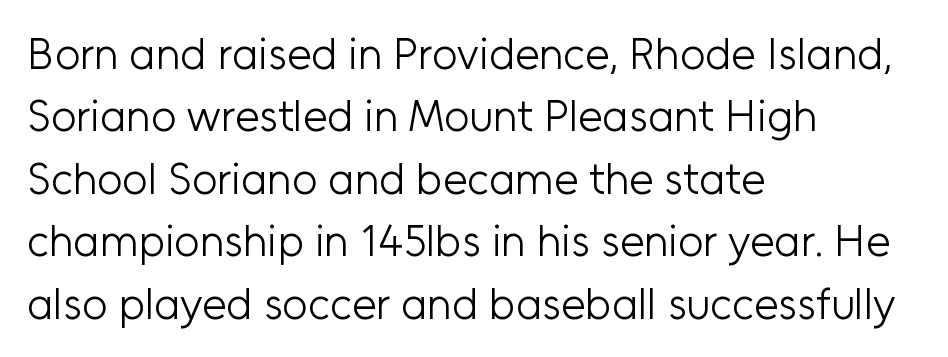
The image shows 44 px light sans-serif type, upright; set left-aligned, normal line spacing (1.42x), normal letter spacing, not underlined; low stroke contrast and a medium x-height.
